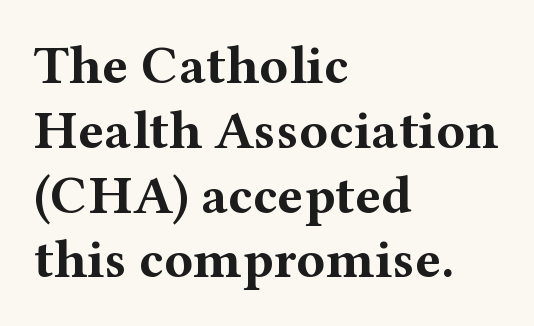
Q: Is the text bold? A: Yes.
Q: Is the text italic (slanted)? A: No, it is upright.
Q: Is the typeface a serif or a sans-serif typeface? A: Serif.
Q: Is the text underlined? A: No.
Q: How is the paragraph aligned? A: Left-aligned.
Q: Is the spacing between letters normal or unusually wide? A: Normal.
Q: Width (condensed, normal, or wide)? A: Wide.
Q: Stroke contrast? A: Medium.
Q: x-height? A: Medium.
Q: Monospaced? A: No.
